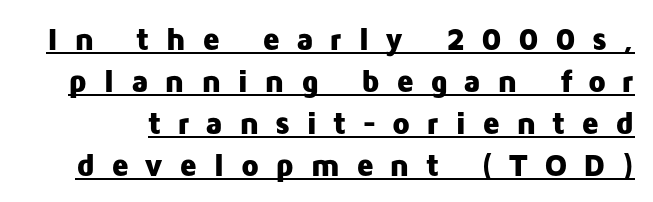
The passage shown is typed in a proportional face where columns would drift. Glance below the letters and you will spot a drawn line. The characters display no serif detailing; their extremities are plain. The strokes are fattened all the way to bold. Vertical strokes here are truly vertical.
